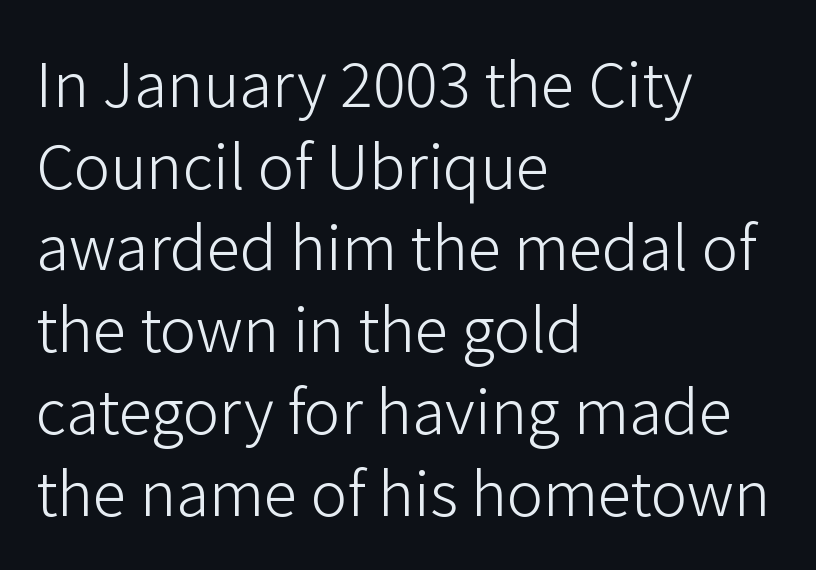
Q: Is the text bold? A: No.
Q: Is the text italic (slanted)? A: No, it is upright.
Q: Is the typeface a serif or a sans-serif typeface? A: Sans-serif.
Q: Is the text underlined? A: No.
Q: How is the paragraph aligned? A: Left-aligned.
Q: Is the spacing between letters normal or unusually wide? A: Normal.
Q: Is the spacing between lines tight, normal or loose? A: Normal.
Q: Width (condensed, normal, or wide)? A: Normal.
Q: Stroke contrast? A: Low.
Q: x-height? A: Medium.
Q: Monospaced? A: No.
